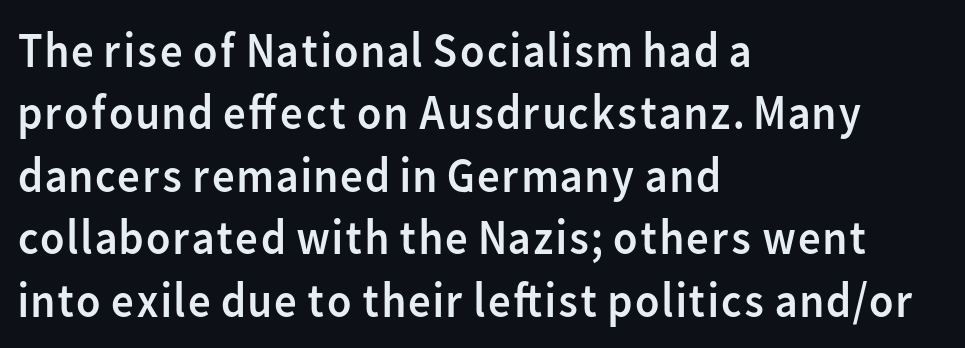
The image shows 50 px regular-weight sans-serif type, upright; set left-aligned, normal line spacing (1.25x), normal letter spacing, not underlined; low stroke contrast and a medium x-height.
